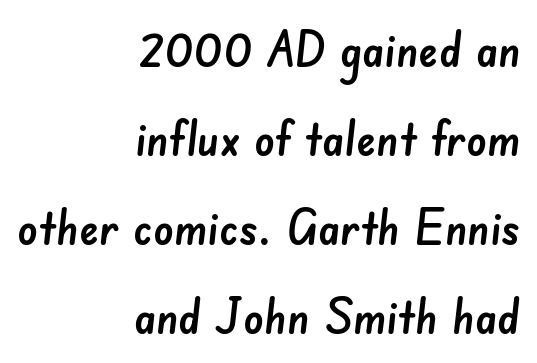
The type is set solid horizontally, with unmodified tracking. This sample uses a sans-serif face. You could not count columns in this text — the font is proportionally spaced. Quick note: underline off. If you drew a ruler down the right edge, every line would touch it.
